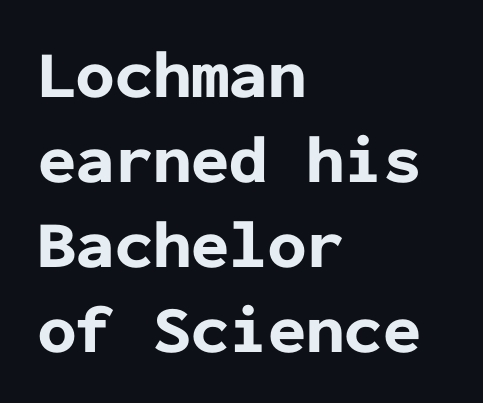
Q: Is the text bold? A: Yes.
Q: Is the text italic (slanted)? A: No, it is upright.
Q: Is the typeface a serif or a sans-serif typeface? A: Sans-serif.
Q: Is the text underlined? A: No.
Q: How is the paragraph aligned? A: Left-aligned.
Q: Is the spacing between letters normal or unusually wide? A: Normal.
Q: Is the spacing between lines tight, normal or loose? A: Normal.
Q: Width (condensed, normal, or wide)? A: Normal.
Q: Stroke contrast? A: Low.
Q: x-height? A: Medium.
Q: Monospaced? A: Yes.
